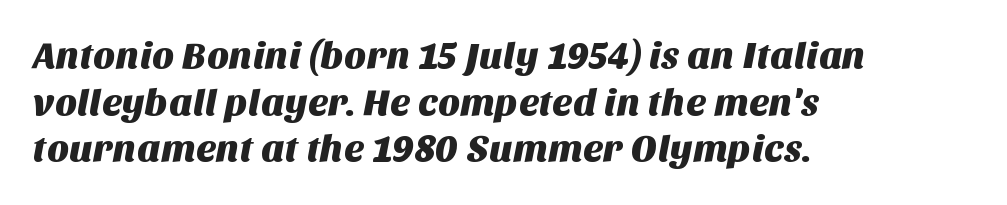
{"serif": "no", "width": "normal", "stroke_contrast": "medium", "x_height": "large", "monospaced": "no", "underline": "no", "align": "left", "line_spacing_ratio": 1.23, "letter_spacing": "normal", "letter_spacing_em": 0.0, "glyph_px": 38}
